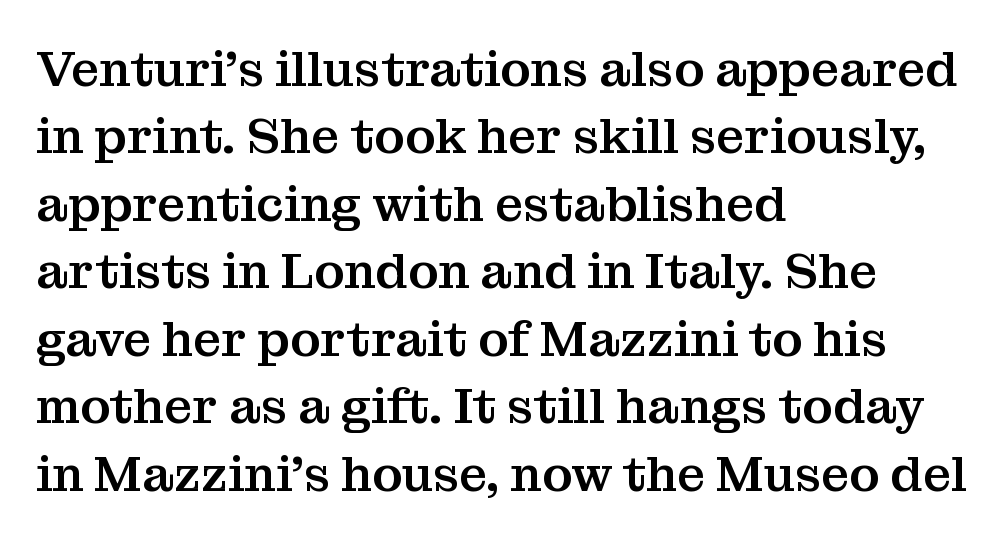
{"serif": "yes", "italic": "no", "width": "normal", "stroke_contrast": "medium", "x_height": "medium", "monospaced": "no", "underline": "no", "align": "left", "line_spacing": "normal", "line_spacing_ratio": 1.35, "letter_spacing": "normal", "letter_spacing_em": 0.0, "glyph_px": 50}
